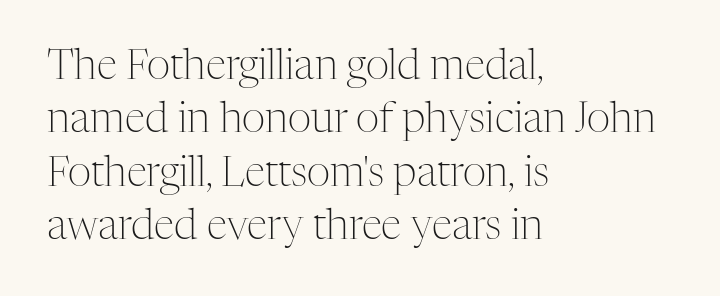
{"serif": "yes", "italic": "no", "bold": "no", "weight": "light", "width": "normal", "stroke_contrast": "medium", "x_height": "medium", "monospaced": "no", "underline": "no", "align": "left", "line_spacing": "normal", "line_spacing_ratio": 1.3, "letter_spacing": "normal", "letter_spacing_em": 0.0, "glyph_px": 41}
